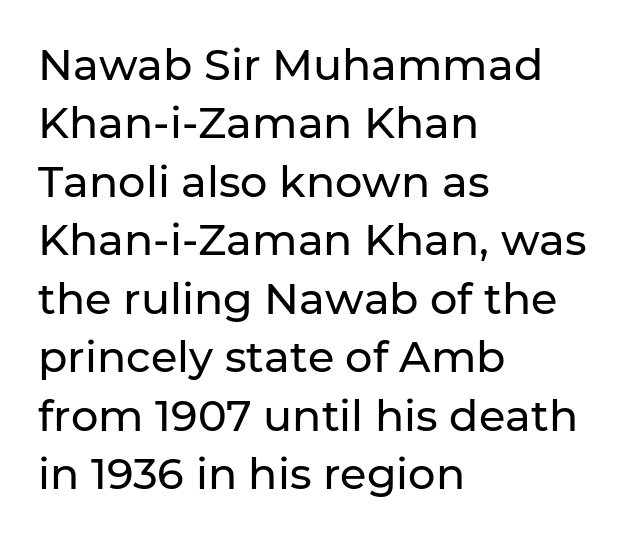
{"serif": "no", "italic": "no", "width": "normal", "stroke_contrast": "low", "x_height": "medium", "monospaced": "no", "underline": "no", "align": "left", "line_spacing": "normal", "line_spacing_ratio": 1.36, "letter_spacing": "normal", "letter_spacing_em": 0.0, "glyph_px": 43}
